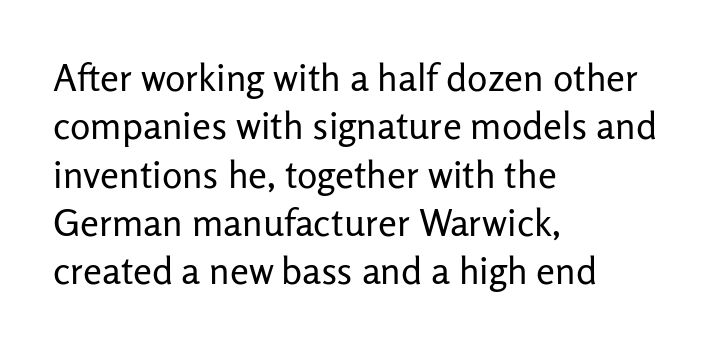
Q: Is the text bold? A: No.
Q: Is the text italic (slanted)? A: No, it is upright.
Q: Is the typeface a serif or a sans-serif typeface? A: Sans-serif.
Q: Is the text underlined? A: No.
Q: How is the paragraph aligned? A: Left-aligned.
Q: Is the spacing between letters normal or unusually wide? A: Normal.
Q: Is the spacing between lines tight, normal or loose? A: Normal.
Q: Width (condensed, normal, or wide)? A: Normal.
Q: Stroke contrast? A: Low.
Q: x-height? A: Medium.
Q: Monospaced? A: No.
